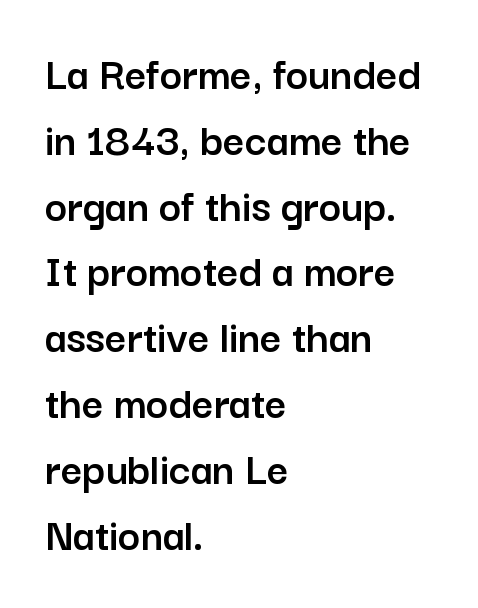
The image shows 47 px sans-serif type, upright; set left-aligned, normal line spacing (1.4x), normal letter spacing, not underlined; low stroke contrast and a medium x-height.
